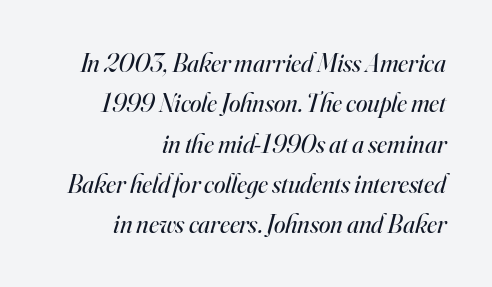
Q: Is the text bold? A: No.
Q: Is the text italic (slanted)? A: Yes, it leans right by about 16 degrees.
Q: Is the text underlined? A: No.
Q: How is the paragraph aligned? A: Right-aligned.
Q: Is the spacing between letters normal or unusually wide? A: Normal.
Q: Is the spacing between lines tight, normal or loose? A: Normal.
